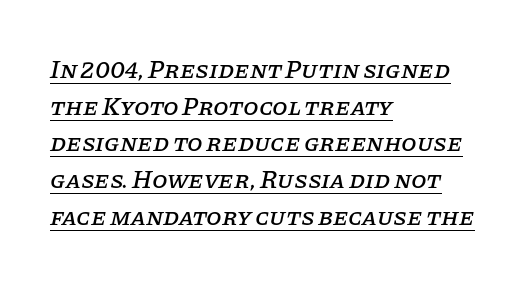
{"italic": "yes", "lean": "right", "slant_degrees": 11, "underline": "yes", "align": "left", "line_spacing": "normal", "line_spacing_ratio": 1.47, "letter_spacing": "normal", "letter_spacing_em": 0.0, "glyph_px": 25}
